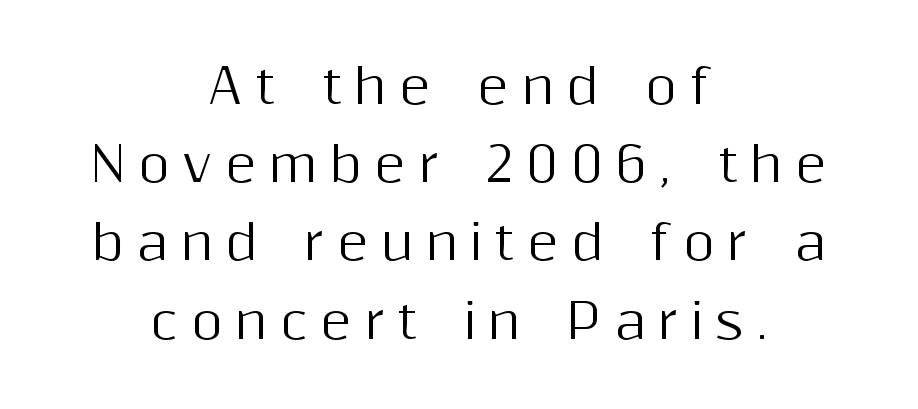
Q: Is the text italic (slanted)? A: No, it is upright.
Q: Is the typeface a serif or a sans-serif typeface? A: Sans-serif.
Q: Is the text underlined? A: No.
Q: How is the paragraph aligned? A: Centered.
Q: Is the spacing between letters normal or unusually wide? A: Unusually wide.
Q: Is the spacing between lines tight, normal or loose? A: Normal.
Q: Width (condensed, normal, or wide)? A: Normal.
Q: Stroke contrast? A: Medium.
Q: x-height? A: Medium.
Q: Monospaced? A: No.
